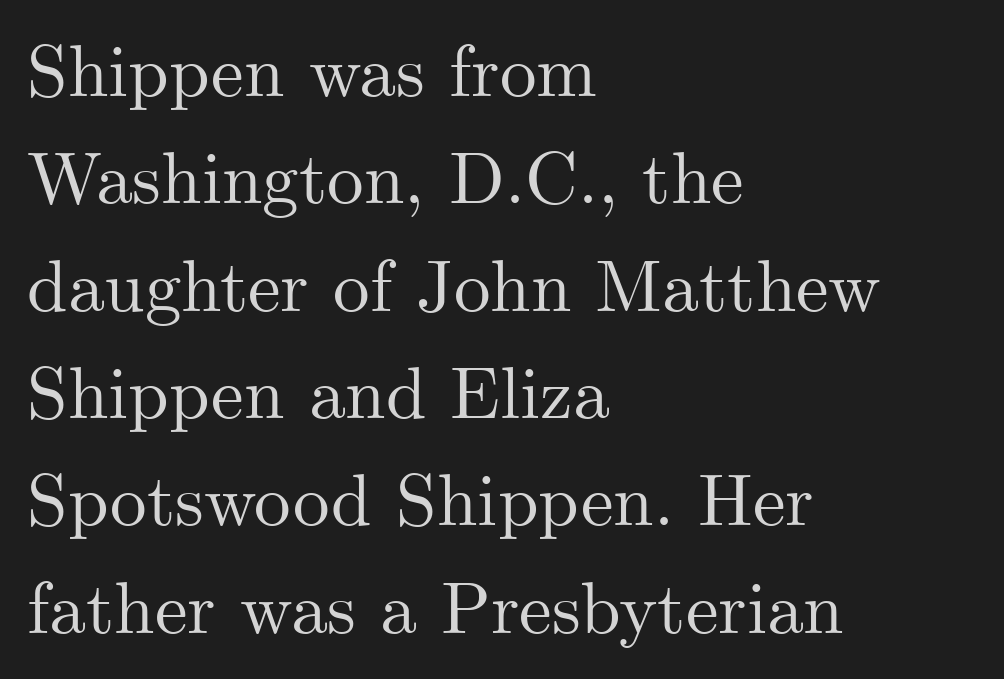
The gaps between neighbouring characters are ordinary and unremarkable. The paragraph has a hard left edge and a soft right edge. I'd call this a serif setting — the letters wear small feet. Check under the words: just untouched page. Spacing verdict: proportional, widths tailored to each character. In terms of posture, this sample is upright.
